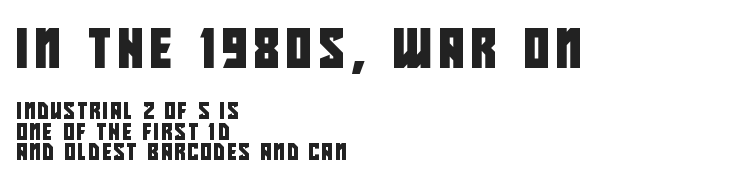
{"serif": "no", "width": "condensed", "stroke_contrast": "low", "x_height": "large", "monospaced": "no", "underline": "no", "align": "left", "line_spacing": "normal", "line_spacing_ratio": 1.28, "larger_block": "first", "size_ratio": 2.44, "glyph_px": 39}
